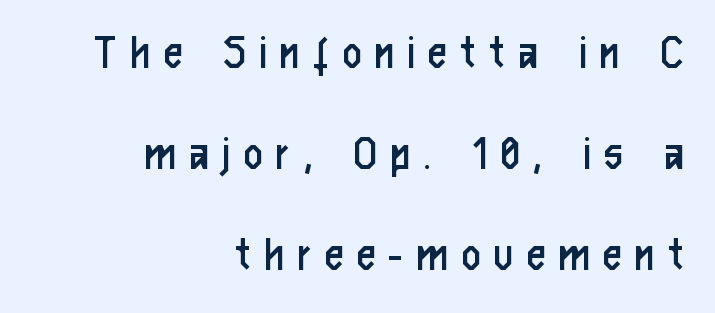
Reading down the block, your eye finds every line finishing at a fixed right position. Horizontal bands of white between lines are thick stripes. A typesetter would label this face a sans. On a weight scale, this lands at 450 or below. You could not count columns in this text — the font is proportionally spaced. Here the glyphs are tracked loosely, breaking word shapes into spaced letters.
